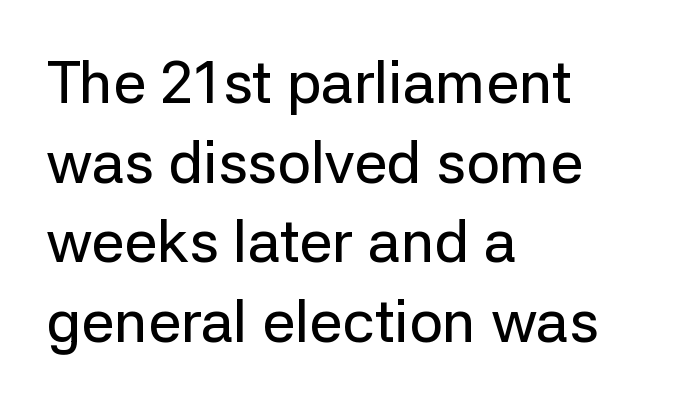
Q: Is the text italic (slanted)? A: No, it is upright.
Q: Is the typeface a serif or a sans-serif typeface? A: Sans-serif.
Q: Is the text underlined? A: No.
Q: How is the paragraph aligned? A: Left-aligned.
Q: Is the spacing between letters normal or unusually wide? A: Normal.
Q: Is the spacing between lines tight, normal or loose? A: Normal.
Q: Width (condensed, normal, or wide)? A: Normal.
Q: Stroke contrast? A: Low.
Q: x-height? A: Medium.
Q: Monospaced? A: No.
